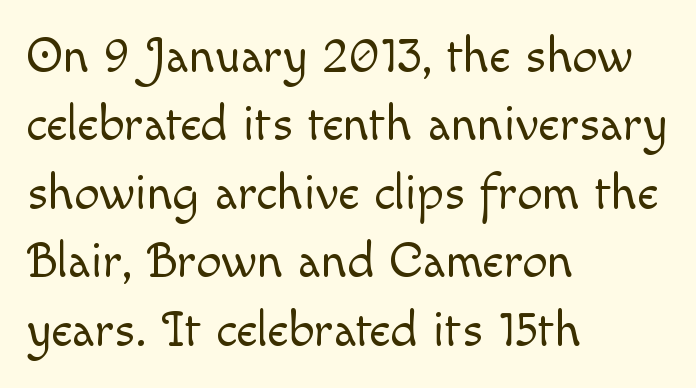
Decoration check: the copy has no underline. Words appear dense and cohesive because spacing is normal. Does the leading feel generous? No, just average. The face used here is proportionally spaced, like ordinary book or web type.
